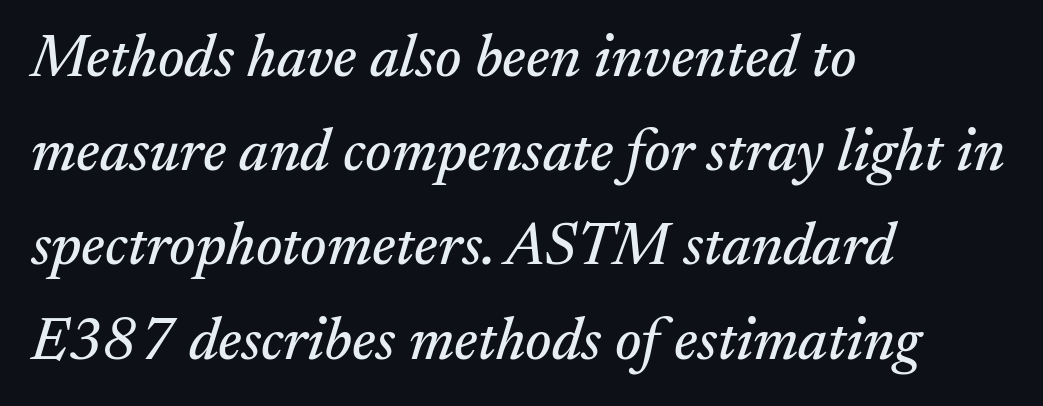
{"serif": "yes", "italic": "yes", "lean": "right", "slant_degrees": 17, "width": "normal", "stroke_contrast": "medium", "x_height": "small", "monospaced": "no", "underline": "no", "align": "left", "line_spacing": "normal", "line_spacing_ratio": 1.57, "letter_spacing": "normal", "letter_spacing_em": 0.0, "glyph_px": 60}
